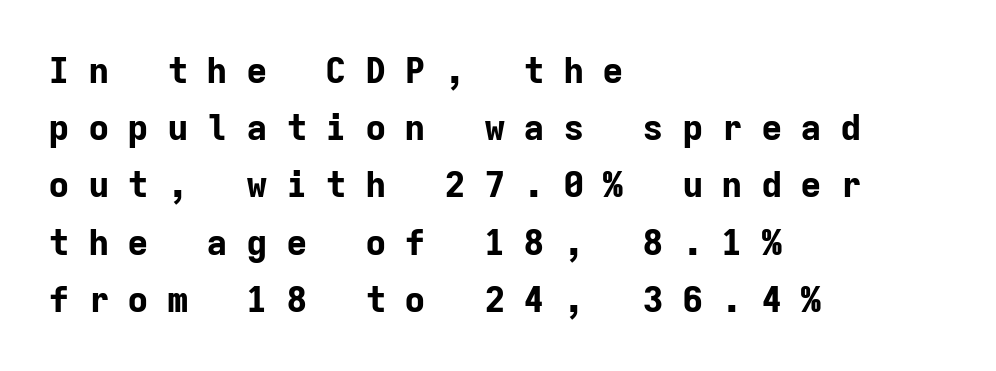
{"serif": "no", "italic": "no", "bold": "yes", "weight": "bold", "width": "normal", "stroke_contrast": "low", "x_height": "medium", "monospaced": "yes", "underline": "no", "align": "left", "line_spacing": "normal", "line_spacing_ratio": 1.59, "letter_spacing": "wide", "letter_spacing_em": 0.5, "glyph_px": 36}
